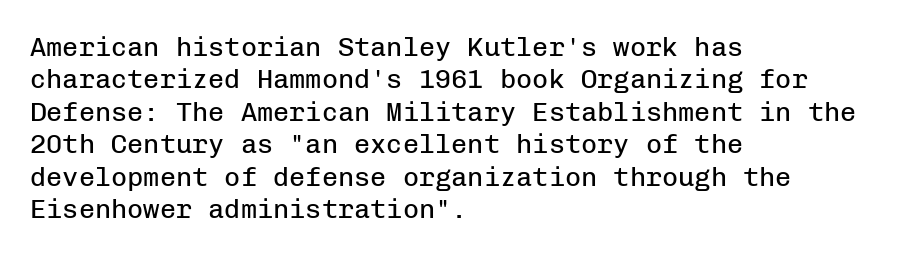
{"italic": "no", "bold": "no", "underline": "no", "align": "left", "line_spacing_ratio": 1.2, "letter_spacing": "normal", "letter_spacing_em": 0.0, "glyph_px": 27}
